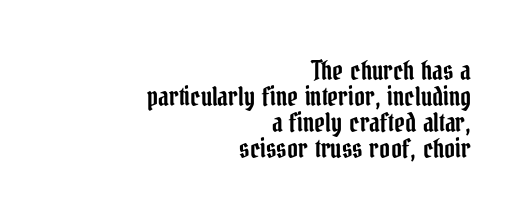
The image shows 26 px text type, upright; set right-aligned, tight line spacing (1.0x), normal letter spacing, not underlined.
